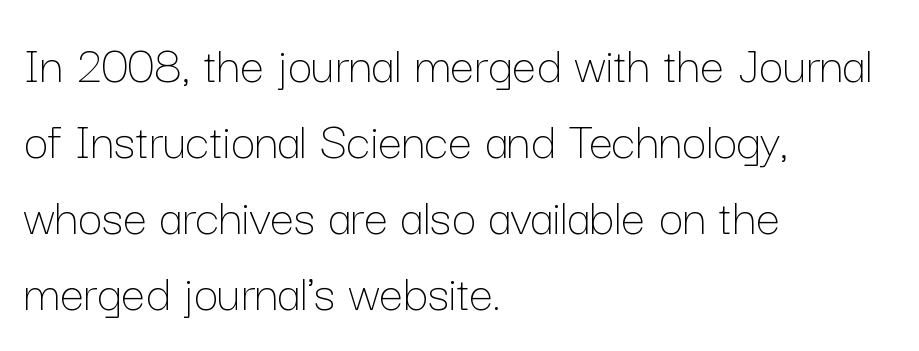
Q: Is the text bold? A: No.
Q: Is the text italic (slanted)? A: No, it is upright.
Q: Is the text underlined? A: No.
Q: How is the paragraph aligned? A: Left-aligned.
Q: Is the spacing between letters normal or unusually wide? A: Normal.
Q: Is the spacing between lines tight, normal or loose? A: Normal.
Q: Width (condensed, normal, or wide)? A: Normal.
Q: Stroke contrast? A: Low.
Q: x-height? A: Medium.
Q: Monospaced? A: No.
